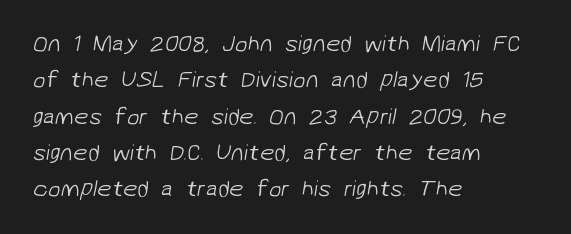
{"bold": "no", "underline": "no", "align": "left", "line_spacing": "normal", "line_spacing_ratio": 1.58, "letter_spacing": "normal", "letter_spacing_em": 0.0, "glyph_px": 23}
